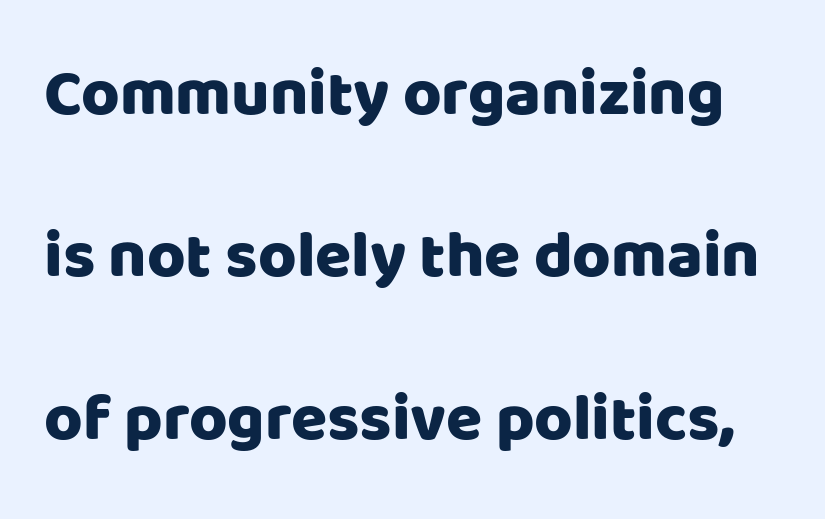
The image shows 66 px sans-serif type, upright; set loose line spacing (2.46x), normal letter spacing, not underlined; low stroke contrast and a large x-height.
